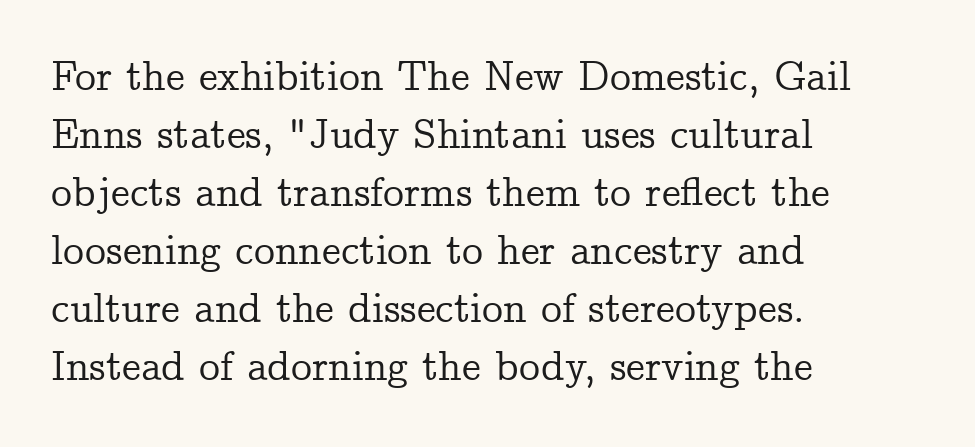
Q: Is the text italic (slanted)? A: No, it is upright.
Q: Is the typeface a serif or a sans-serif typeface? A: Serif.
Q: Is the text underlined? A: No.
Q: How is the paragraph aligned? A: Left-aligned.
Q: Is the spacing between letters normal or unusually wide? A: Normal.
Q: Is the spacing between lines tight, normal or loose? A: Normal.
Q: Width (condensed, normal, or wide)? A: Normal.
Q: Stroke contrast? A: Low.
Q: x-height? A: Medium.
Q: Monospaced? A: No.
